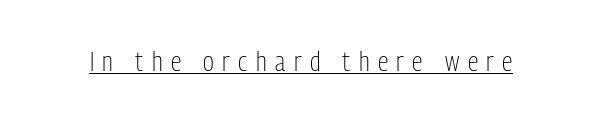
Q: Is the text bold? A: No.
Q: Is the text italic (slanted)? A: No, it is upright.
Q: Is the text underlined? A: Yes.
Q: Is the spacing between letters normal or unusually wide? A: Unusually wide.
